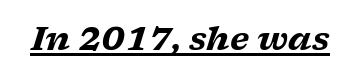
{"serif": "yes", "italic": "yes", "lean": "right", "slant_degrees": 17, "bold": "yes", "weight": "heavy", "width": "wide", "stroke_contrast": "low", "x_height": "medium", "monospaced": "no", "underline": "yes", "letter_spacing": "normal", "letter_spacing_em": 0.0, "glyph_px": 32}
